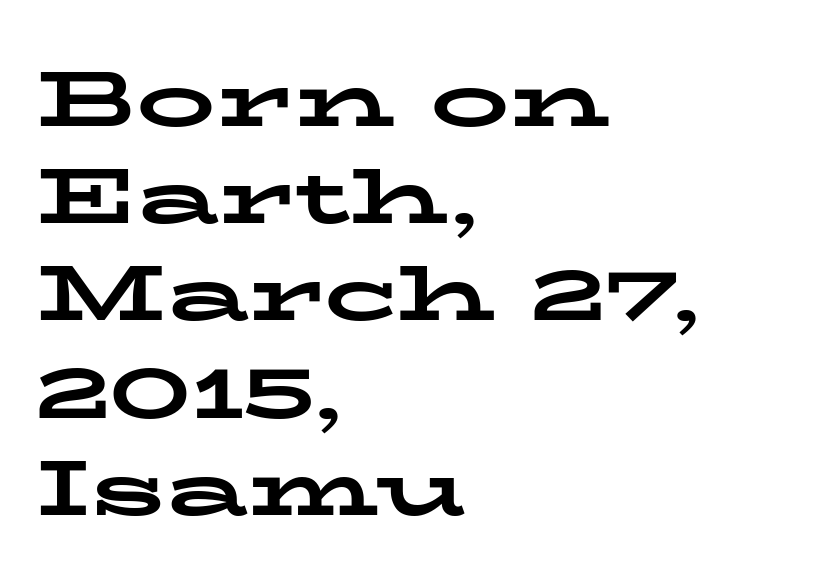
A dark, heavy texture on the line: the type is bold. What kind of face is this? One with serifs. Tracking value appears to be zero — textbook default spacing. These lines are set flush left with a ragged right edge. These lines were composed using upright roman letters. Character widths vary here, with narrow letters taking less room than wide ones.
